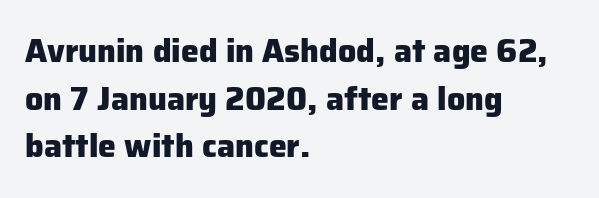
{"serif": "no", "italic": "no", "bold": "yes", "weight": "heavy", "width": "normal", "stroke_contrast": "low", "x_height": "medium", "monospaced": "no", "underline": "no", "align": "left", "line_spacing": "normal", "line_spacing_ratio": 1.49, "letter_spacing": "normal", "letter_spacing_em": 0.0, "glyph_px": 32}
